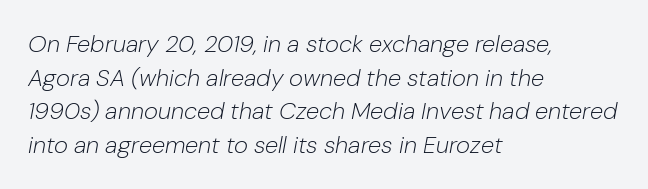
The image shows 24 px text type, italic (leaning right); set left-aligned, normal line spacing (1.4x), normal letter spacing, not underlined.
